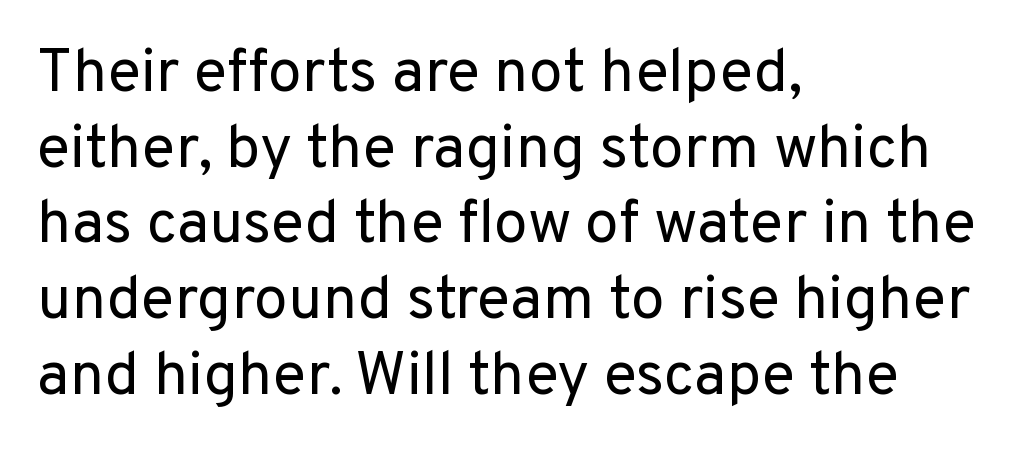
{"serif": "no", "italic": "no", "bold": "no", "weight": "regular", "width": "normal", "stroke_contrast": "low", "x_height": "medium", "monospaced": "no", "underline": "no", "align": "left", "line_spacing_ratio": 1.24, "letter_spacing": "normal", "letter_spacing_em": 0.0, "glyph_px": 61}
